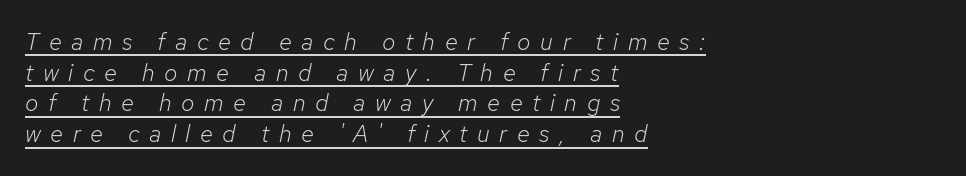
The image shows 24 px text type, italic (leaning right); set left-aligned, normal line spacing (1.28x), unusually wide letter spacing (+0.4 em), underlined.
